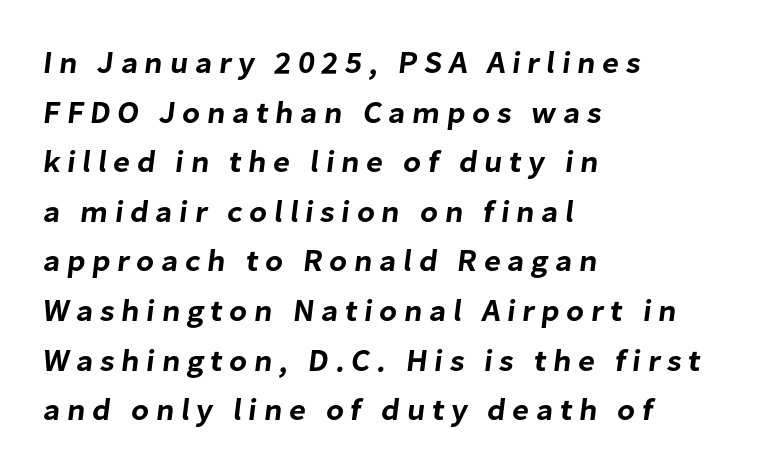
Q: Is the typeface a serif or a sans-serif typeface? A: Sans-serif.
Q: Is the text underlined? A: No.
Q: How is the paragraph aligned? A: Left-aligned.
Q: Is the spacing between letters normal or unusually wide? A: Unusually wide.
Q: Is the spacing between lines tight, normal or loose? A: Normal.
Q: Width (condensed, normal, or wide)? A: Normal.
Q: Stroke contrast? A: Low.
Q: x-height? A: Medium.
Q: Monospaced? A: No.
